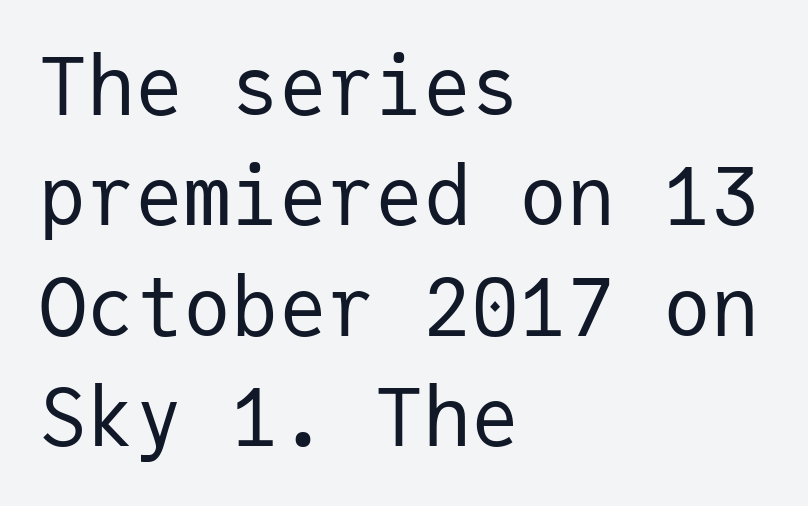
{"serif": "no", "italic": "no", "bold": "no", "weight": "regular", "width": "normal", "stroke_contrast": "low", "x_height": "medium", "monospaced": "yes", "underline": "no", "align": "left", "line_spacing": "normal", "line_spacing_ratio": 1.38, "letter_spacing": "normal", "letter_spacing_em": 0.0, "glyph_px": 80}
